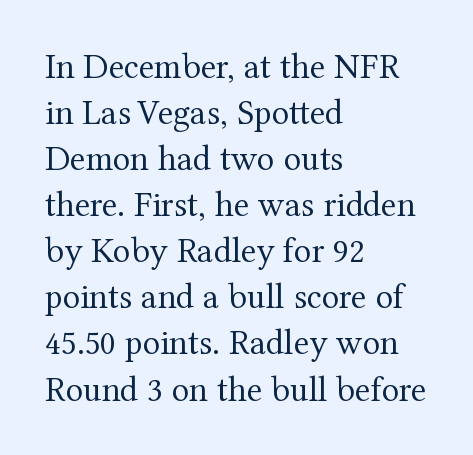
Q: Is the text bold? A: No.
Q: Is the text italic (slanted)? A: No, it is upright.
Q: Is the typeface a serif or a sans-serif typeface? A: Serif.
Q: Is the text underlined? A: No.
Q: How is the paragraph aligned? A: Left-aligned.
Q: Is the spacing between letters normal or unusually wide? A: Normal.
Q: Is the spacing between lines tight, normal or loose? A: Normal.
Q: Width (condensed, normal, or wide)? A: Normal.
Q: Stroke contrast? A: Medium.
Q: x-height? A: Medium.
Q: Monospaced? A: No.
